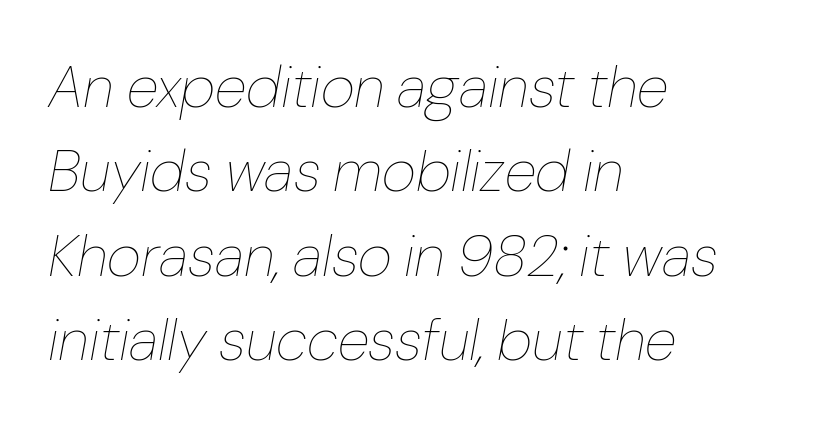
{"italic": "yes", "lean": "right", "slant_degrees": 10, "bold": "no", "weight": "thin", "width": "normal", "stroke_contrast": "low", "x_height": "medium", "monospaced": "no", "underline": "no", "align": "left", "line_spacing": "normal", "line_spacing_ratio": 1.43, "letter_spacing": "normal", "letter_spacing_em": 0.0, "glyph_px": 59}
